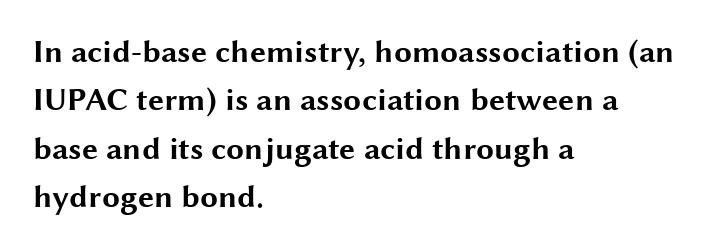
Nothing unusual about the tracking: characters are spaced as the font intends. This sample is left-justified, so line endings fall wherever the words run out. Glance below the letters and you will spot only blank space. No italicization has been applied; the sample stays upright. Proportional: the letters do not fall into vertical columns.
